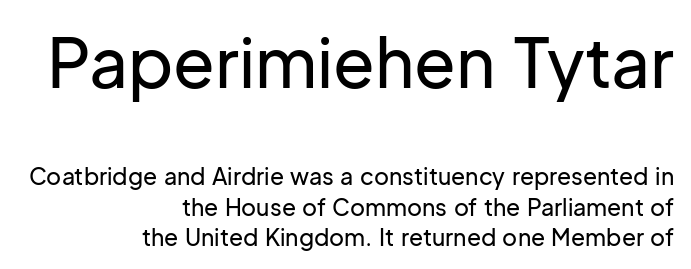
The paragraph shown leans on its right margin. Here the glyphs are tracked normally, forming tight word shapes. Style check: upright. Character widths vary here, with narrow letters taking less room than wide ones.
